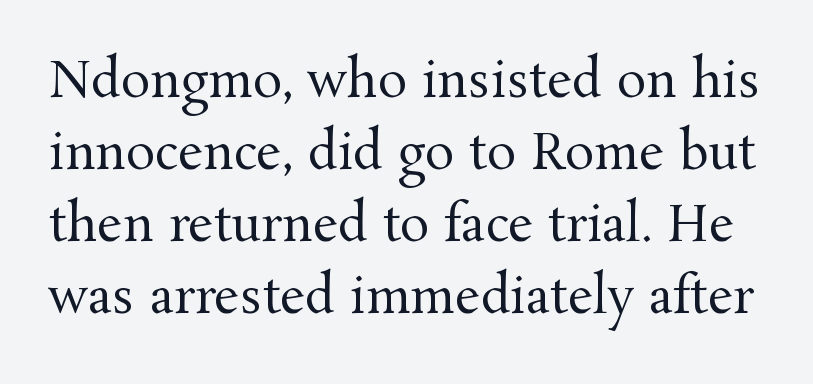
Q: Is the text bold? A: No.
Q: Is the text italic (slanted)? A: No, it is upright.
Q: Is the typeface a serif or a sans-serif typeface? A: Serif.
Q: Is the text underlined? A: No.
Q: Is the spacing between letters normal or unusually wide? A: Normal.
Q: Is the spacing between lines tight, normal or loose? A: Normal.
Q: Width (condensed, normal, or wide)? A: Normal.
Q: Stroke contrast? A: Medium.
Q: x-height? A: Medium.
Q: Monospaced? A: No.
